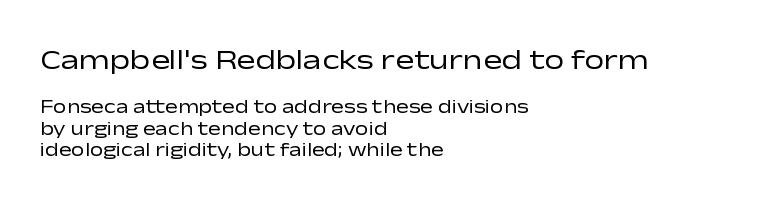
The image shows 28 px regular-weight, wide sans-serif type, upright; set left-aligned, tight line spacing (1.11x), normal letter spacing, not underlined; the first (top) block is 1.47x larger; low stroke contrast and a medium x-height.
